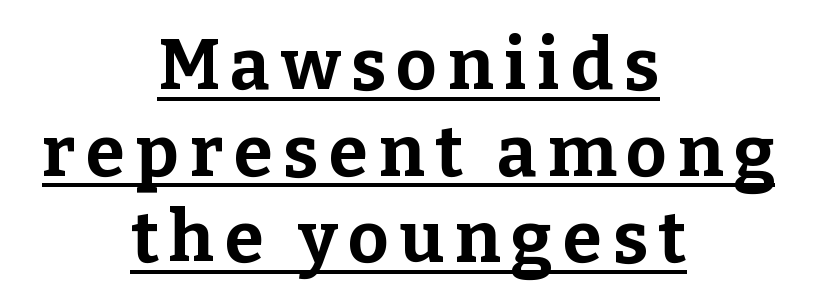
Q: Is the text bold? A: Yes.
Q: Is the text italic (slanted)? A: No, it is upright.
Q: Is the typeface a serif or a sans-serif typeface? A: Serif.
Q: Is the text underlined? A: Yes.
Q: How is the paragraph aligned? A: Centered.
Q: Width (condensed, normal, or wide)? A: Normal.
Q: Stroke contrast? A: Low.
Q: x-height? A: Medium.
Q: Monospaced? A: No.
